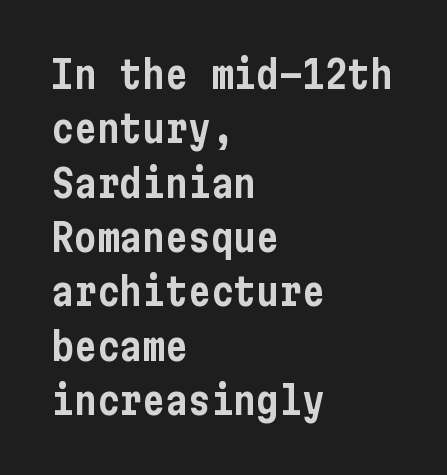
{"serif": "no", "italic": "no", "width": "condensed", "stroke_contrast": "low", "x_height": "medium", "underline": "no", "align": "left", "line_spacing": "normal", "line_spacing_ratio": 1.43, "letter_spacing": "normal", "letter_spacing_em": 0.0, "glyph_px": 38}
